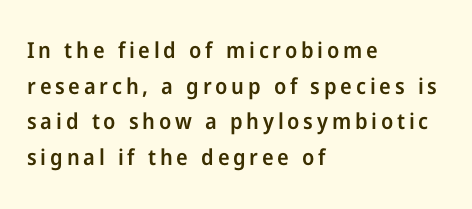
Q: Is the text bold? A: Semi-bold.
Q: Is the text italic (slanted)? A: No, it is upright.
Q: Is the text underlined? A: No.
Q: How is the paragraph aligned? A: Left-aligned.
Q: Is the spacing between lines tight, normal or loose? A: Normal.
